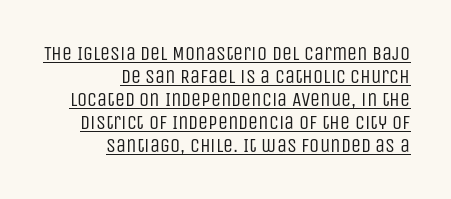
{"italic": "no", "bold": "no", "underline": "yes", "align": "right", "line_spacing": "tight", "line_spacing_ratio": 1.15, "letter_spacing": "normal", "letter_spacing_em": 0.0, "glyph_px": 20}
